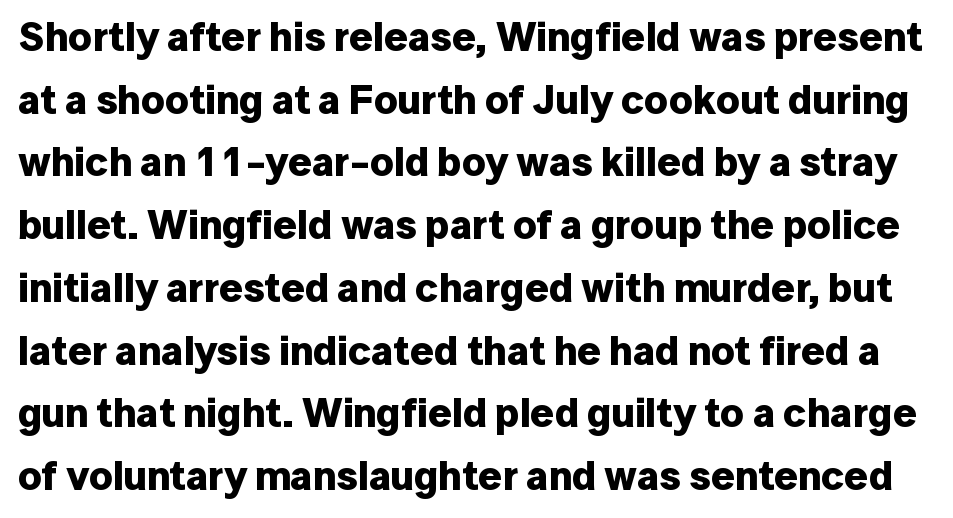
{"serif": "no", "italic": "no", "bold": "yes", "weight": "bold", "width": "normal", "stroke_contrast": "low", "x_height": "medium", "monospaced": "no", "underline": "no", "line_spacing": "normal", "line_spacing_ratio": 1.53, "letter_spacing": "normal", "letter_spacing_em": 0.0, "glyph_px": 41}
